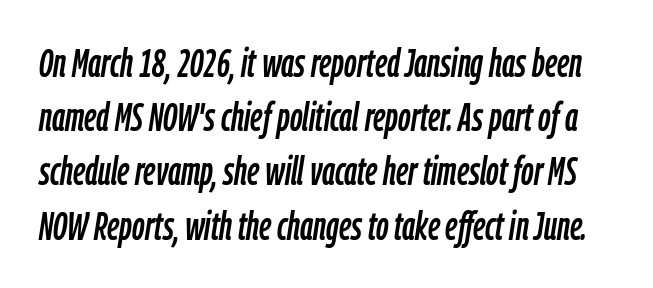
The foot of each line stays bare and open. Would a proofreader flag this as italicized? Yes. Successive baselines arrive at the customary interval. Note the varied advance widths — an 'i' is clearly narrower than an 'm'. Compared with typical body copy, the letter spacing here is the same.
